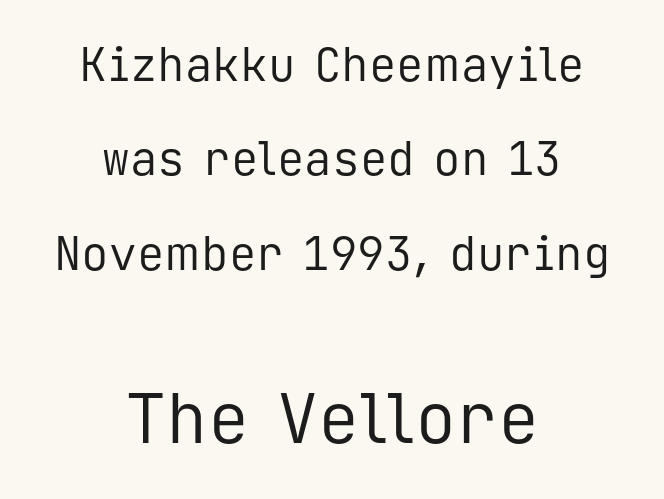
The passage shown is typeset with a sans-serif family. Beneath every word, the page is bare. Stroke thickness stays within the range of a standard reading face or lighter. You could count columns in this text — the font is strictly monospaced. Notice how the stems are strictly vertical — no italics here. Summary of vertical rhythm: relaxed, with wide interline spacing.
